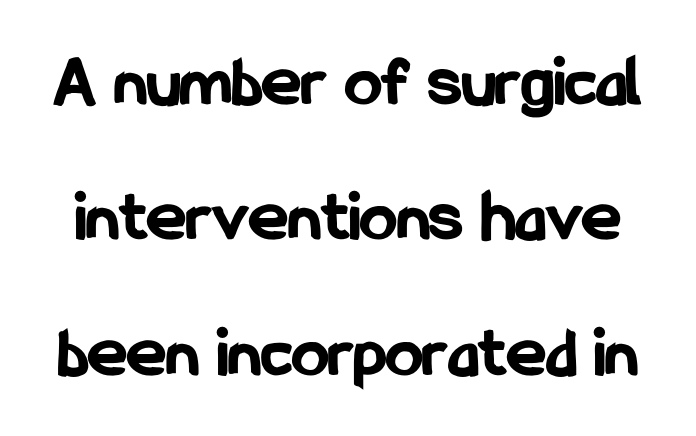
Q: Is the text bold? A: Yes.
Q: Is the text italic (slanted)? A: No, it is upright.
Q: Is the typeface a serif or a sans-serif typeface? A: Sans-serif.
Q: Is the text underlined? A: No.
Q: Is the spacing between letters normal or unusually wide? A: Normal.
Q: Width (condensed, normal, or wide)? A: Condensed.
Q: Stroke contrast? A: Low.
Q: x-height? A: Medium.
Q: Monospaced? A: No.
